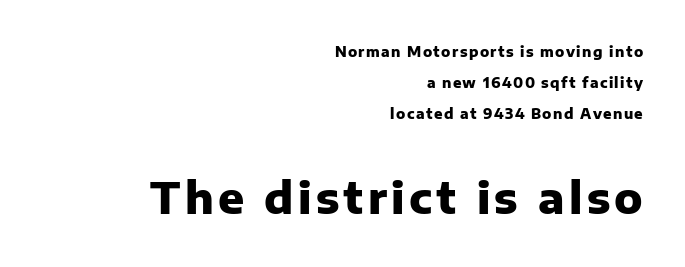
{"serif": "no", "italic": "no", "bold": "yes", "weight": "heavy", "width": "normal", "stroke_contrast": "low", "x_height": "medium", "monospaced": "no", "underline": "no", "align": "right", "line_spacing": "loose", "line_spacing_ratio": 2.21, "larger_block": "second", "size_ratio": 3.07, "glyph_px": 43}
